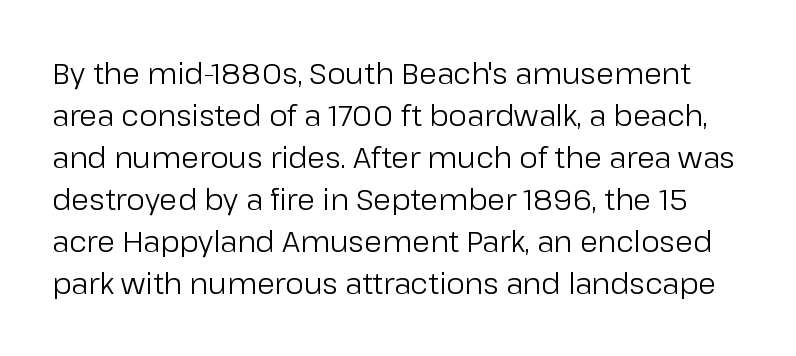
The image shows 29 px regular-weight sans-serif type, upright; set normal line spacing (1.45x), normal letter spacing, not underlined; low stroke contrast and a medium x-height.
